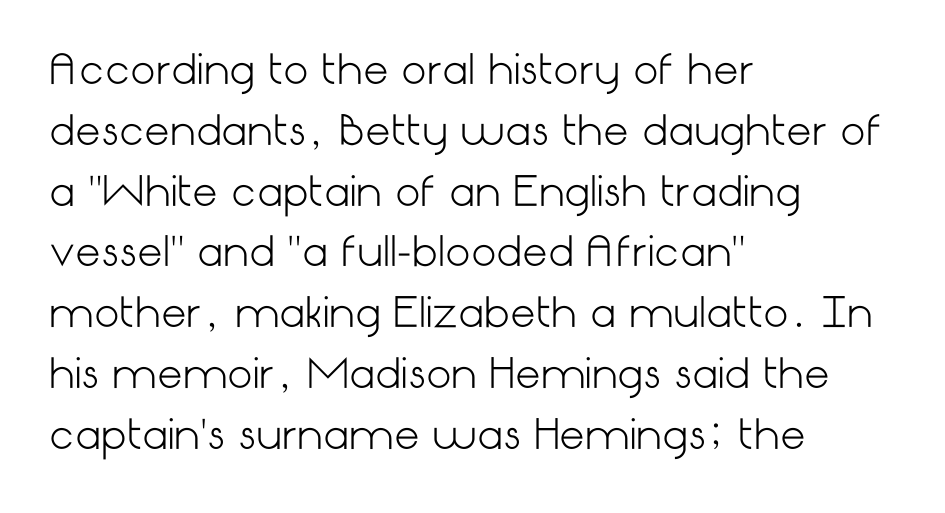
Think standard paragraph weight, or any step lighter than that. Is the block centered? No — it sits flush against the left margin. The passage shown is typeset with a sans-serif family. This sample uses an upright cut, with every glyph sitting square on the baseline.
